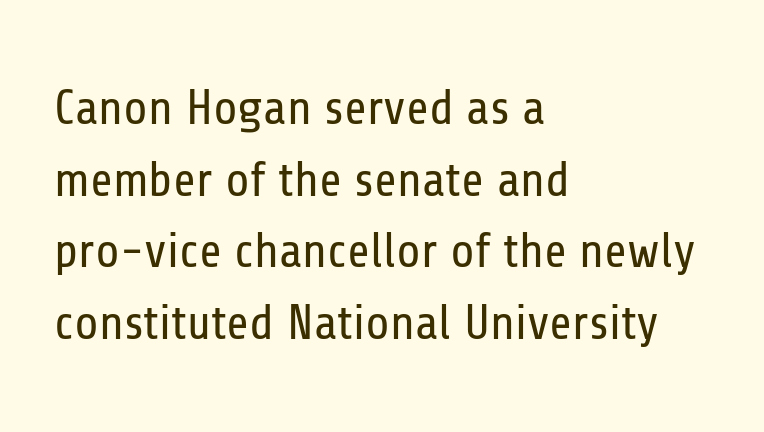
Q: Is the text bold? A: No.
Q: Is the text italic (slanted)? A: No, it is upright.
Q: Is the typeface a serif or a sans-serif typeface? A: Sans-serif.
Q: Is the text underlined? A: No.
Q: How is the paragraph aligned? A: Left-aligned.
Q: Is the spacing between letters normal or unusually wide? A: Normal.
Q: Is the spacing between lines tight, normal or loose? A: Normal.
Q: Width (condensed, normal, or wide)? A: Condensed.
Q: Stroke contrast? A: Low.
Q: x-height? A: Medium.
Q: Monospaced? A: No.
